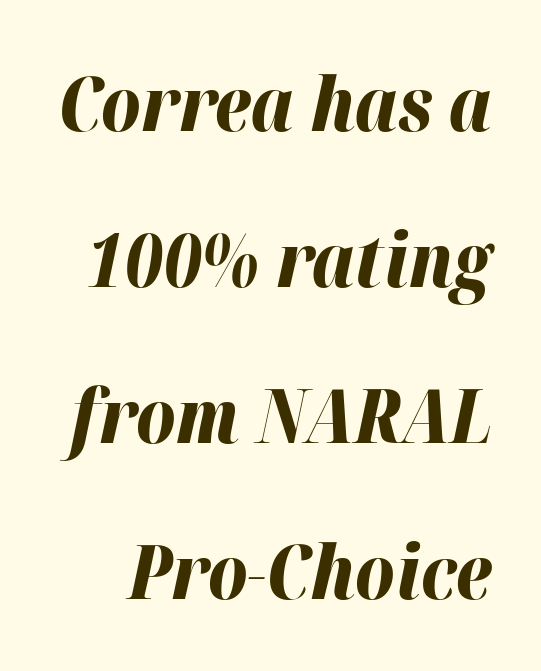
The passage shown has conventional tracking throughout. Slanted lettering throughout. Each row of text sits above clean, open space. Its strokes are broad and dark, the hallmark of bold type. Each letter keeps its own natural width here, so spacing adapts to shape. Vertical spacing — loose.
